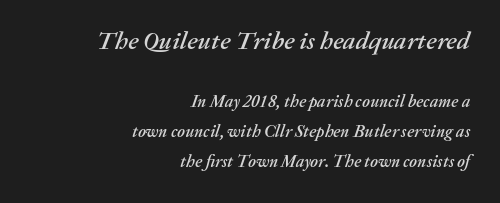
{"italic": "yes", "lean": "right", "slant_degrees": 20, "underline": "no", "align": "right", "line_spacing_ratio": 1.77, "letter_spacing": "normal", "letter_spacing_em": 0.0, "larger_block": "first", "size_ratio": 1.47, "glyph_px": 25}
